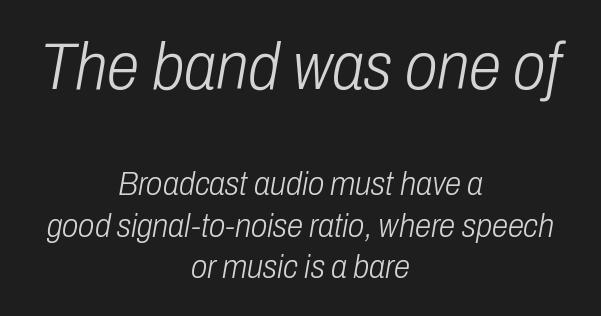
The passage shown begins with its larger block and ends with its smaller one. The gap between lines stays unmarked. Nothing unusual about the tracking: characters are spaced as the font intends. The face used here is proportionally spaced, like ordinary book or web type.
